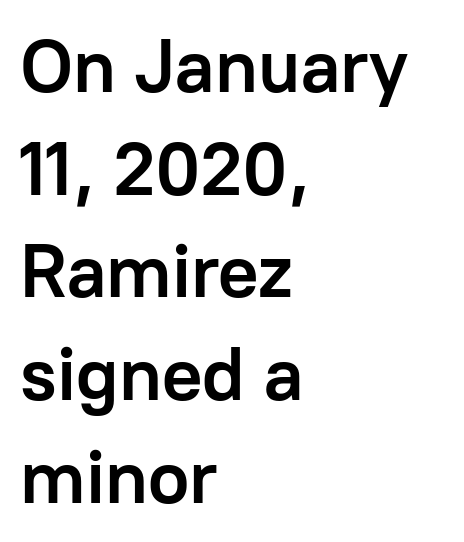
{"serif": "no", "italic": "no", "bold": "yes", "weight": "semibold", "width": "normal", "stroke_contrast": "low", "x_height": "medium", "monospaced": "no", "underline": "no", "align": "left", "line_spacing": "normal", "line_spacing_ratio": 1.37, "letter_spacing": "normal", "letter_spacing_em": 0.0, "glyph_px": 75}
